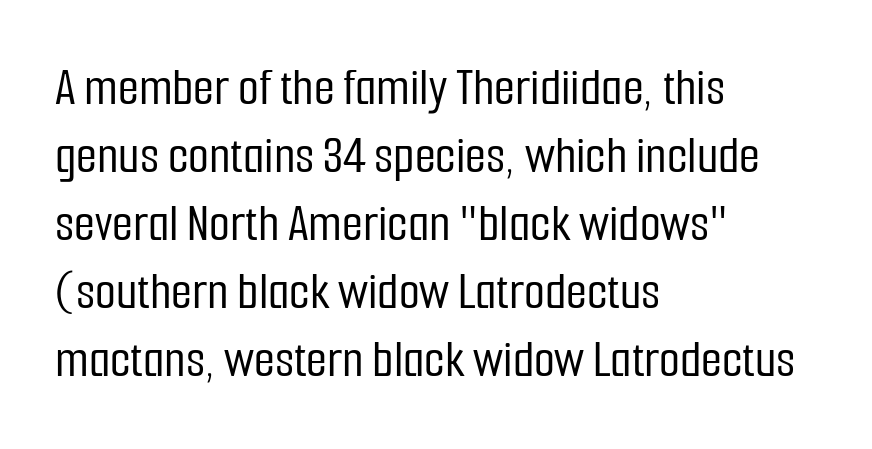
Think of a printed novel: that variable character pitch is what you see here. A bare baseline throughout the passage. What stands out about the letter spacing? Nothing — it is the standard amount. Left-aligned paragraph, ragged on the right.
